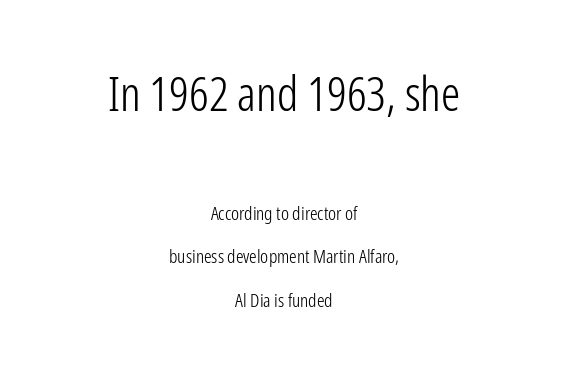
Q: Is the text bold? A: No.
Q: Is the text italic (slanted)? A: No, it is upright.
Q: Is the typeface a serif or a sans-serif typeface? A: Sans-serif.
Q: Is the text underlined? A: No.
Q: How is the paragraph aligned? A: Centered.
Q: Is the spacing between letters normal or unusually wide? A: Normal.
Q: Is the spacing between lines tight, normal or loose? A: Loose.
Q: Which block of text is set in a larger size, the first (top) or the second (bottom)? A: The first (top) one.
Q: Width (condensed, normal, or wide)? A: Condensed.
Q: Stroke contrast? A: Low.
Q: x-height? A: Medium.
Q: Monospaced? A: No.
